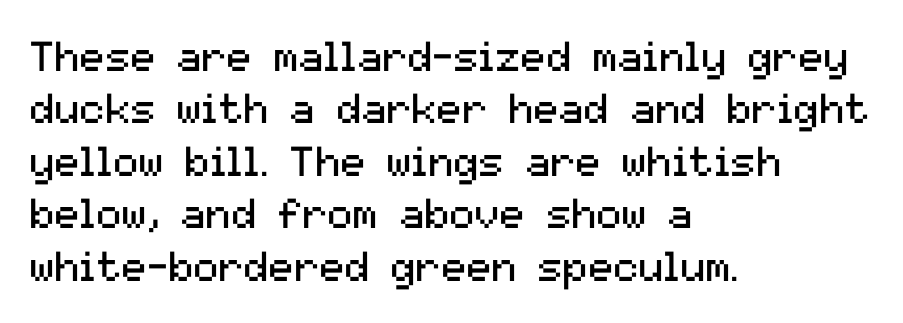
Q: Is the text bold? A: No.
Q: Is the text italic (slanted)? A: No, it is upright.
Q: Is the typeface a serif or a sans-serif typeface? A: Sans-serif.
Q: Is the text underlined? A: No.
Q: How is the paragraph aligned? A: Left-aligned.
Q: Is the spacing between letters normal or unusually wide? A: Normal.
Q: Is the spacing between lines tight, normal or loose? A: Normal.
Q: Width (condensed, normal, or wide)? A: Normal.
Q: Stroke contrast? A: Medium.
Q: x-height? A: Medium.
Q: Monospaced? A: No.
